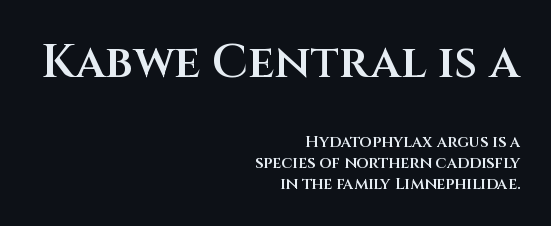
Each letter's strokes conclude bluntly, with no projecting serifs. The font is running at a semibold setting, under full bold. Caption: multi-line text, flush right, ragged left. The designer left line spacing at the default.
